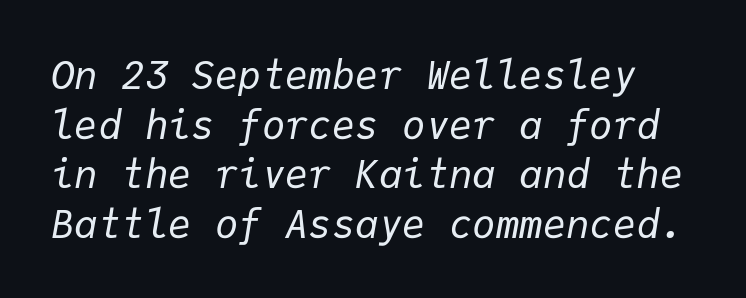
The image shows 39 px regular-weight type, italic (leaning right), monospaced; set normal line spacing (1.27x), normal letter spacing, not underlined; low stroke contrast and a medium x-height.
